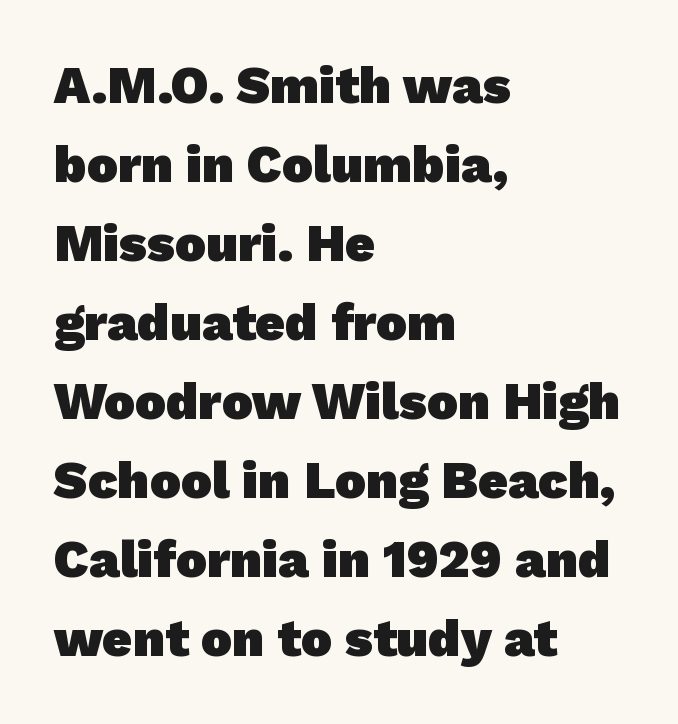
Q: Is the text bold? A: Yes.
Q: Is the typeface a serif or a sans-serif typeface? A: Sans-serif.
Q: Is the text underlined? A: No.
Q: How is the paragraph aligned? A: Left-aligned.
Q: Is the spacing between letters normal or unusually wide? A: Normal.
Q: Is the spacing between lines tight, normal or loose? A: Normal.
Q: Width (condensed, normal, or wide)? A: Normal.
Q: Stroke contrast? A: Low.
Q: x-height? A: Medium.
Q: Monospaced? A: No.
